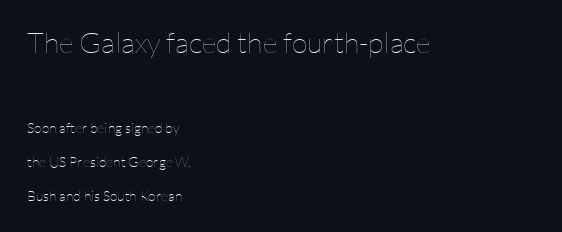
{"italic": "no", "bold": "no", "weight": "thin", "width": "normal", "stroke_contrast": "low", "x_height": "medium", "monospaced": "no", "underline": "no", "align": "left", "line_spacing": "loose", "line_spacing_ratio": 2.42, "letter_spacing": "normal", "letter_spacing_em": 0.0, "larger_block": "first", "size_ratio": 2.07, "glyph_px": 29}
